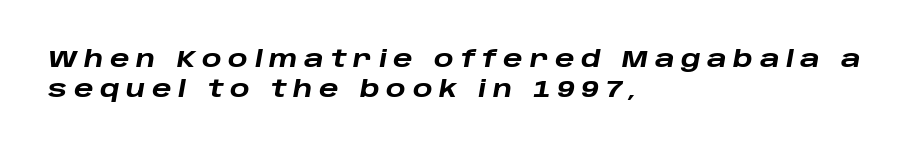
Q: Is the text bold? A: Yes.
Q: Is the text italic (slanted)? A: Yes, it leans right by about 10 degrees.
Q: Is the text underlined? A: No.
Q: How is the paragraph aligned? A: Left-aligned.
Q: Is the spacing between letters normal or unusually wide? A: Unusually wide.
Q: Is the spacing between lines tight, normal or loose? A: Normal.
